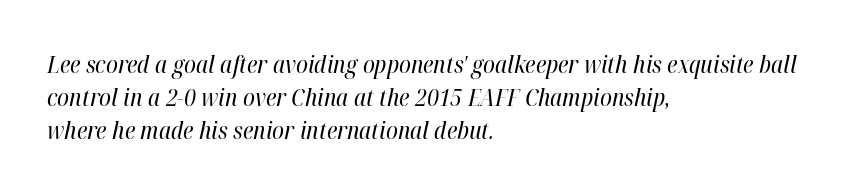
Students, observe: this is what conventionally led text looks like. A light-to-regular cut is what we see here. Left-aligned paragraph, ragged on the right. The passage shown leans; its letterforms are oblique. Here the glyphs are tracked normally, forming tight word shapes.
